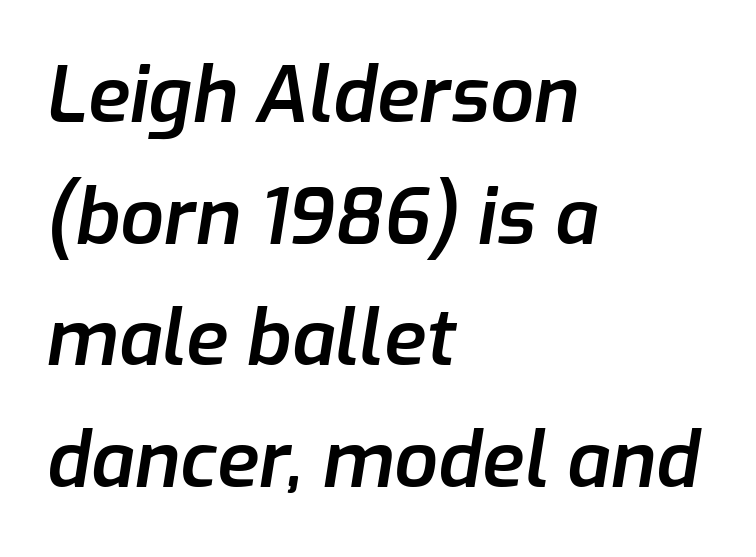
{"italic": "yes", "lean": "right", "slant_degrees": 9, "bold": "semi", "weight": "semibold", "width": "normal", "stroke_contrast": "low", "x_height": "medium", "monospaced": "no", "underline": "no", "align": "left", "line_spacing": "normal", "line_spacing_ratio": 1.58, "letter_spacing": "normal", "letter_spacing_em": 0.0, "glyph_px": 77}
